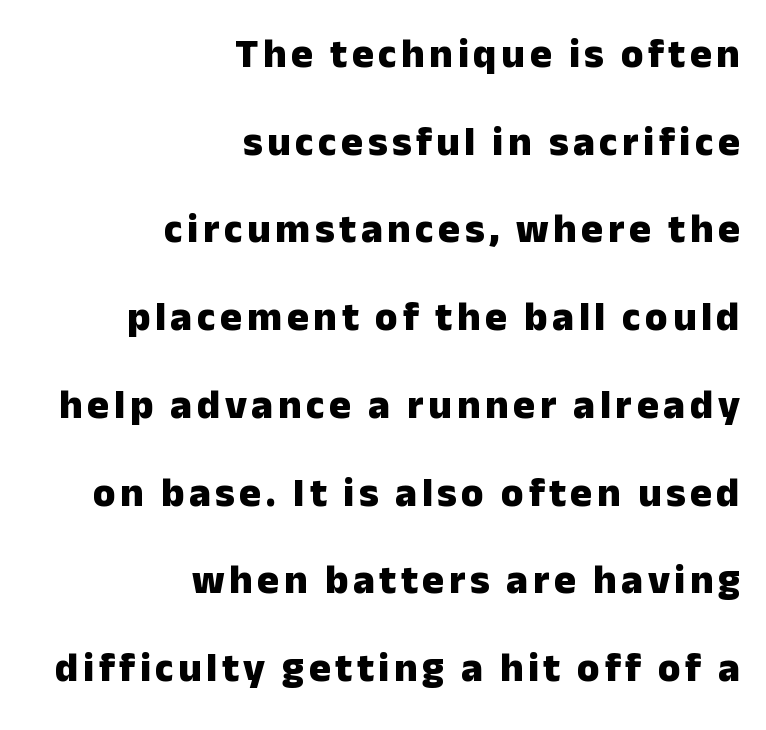
You can tell from the bare stems that sans-serif type was used. Is the type bold? Yes — the strokes are clearly thick and heavy. Posture: straight, roman, zero tilt. The baseline area is clear.
